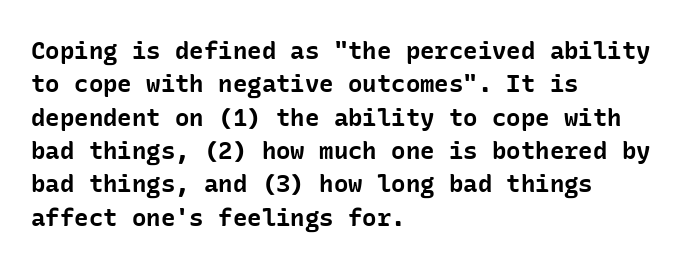
{"italic": "no", "bold": "yes", "underline": "no", "align": "left", "line_spacing": "normal", "line_spacing_ratio": 1.39, "letter_spacing": "normal", "letter_spacing_em": 0.0, "glyph_px": 24}
